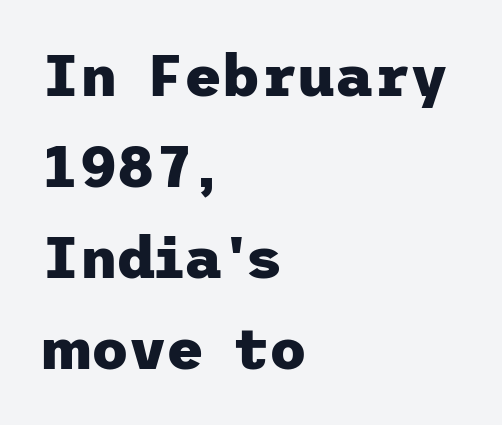
{"serif": "no", "italic": "no", "bold": "yes", "weight": "heavy", "width": "normal", "stroke_contrast": "low", "x_height": "medium", "underline": "no", "align": "left", "line_spacing": "normal", "line_spacing_ratio": 1.57, "letter_spacing": "normal", "letter_spacing_em": 0.0, "glyph_px": 58}
